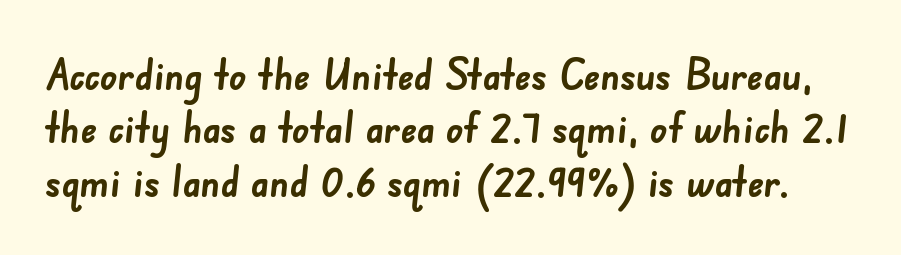
The image shows 42 px semibold sans-serif type; set normal line spacing (1.27x), normal letter spacing, not underlined; low stroke contrast and a small x-height.
